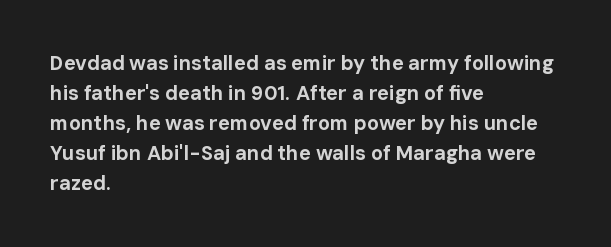
Alignment: flush left. Tall strokes in this sample are plumb rather than angled. Successive baselines arrive at the customary interval. The rendering uses a bold face; every stroke is thick and dark. The specimen omits any rule beneath the text block's lines. Short note: letters normally spaced.
